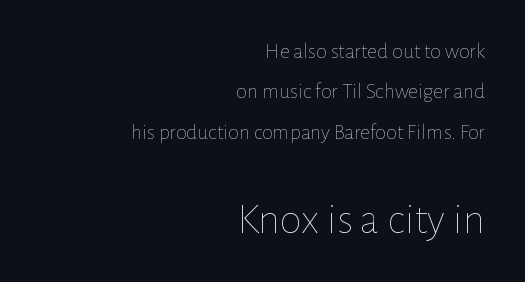
The lines are quadded right. Here the designer chose a conventional face with non-uniform glyph widths. Notice how the stems are strictly vertical — no italics here. Words appear dense and cohesive because spacing is normal. The weight tops out at a normal text grade.
